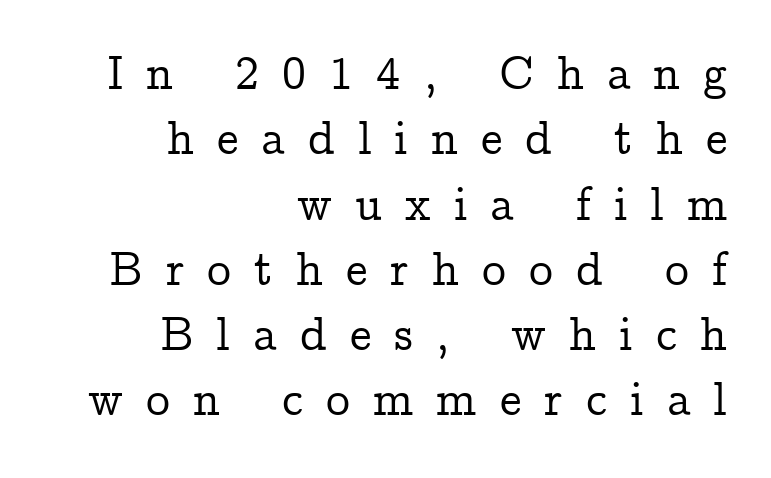
Q: Is the text italic (slanted)? A: No, it is upright.
Q: Is the typeface a serif or a sans-serif typeface? A: Serif.
Q: Is the text underlined? A: No.
Q: How is the paragraph aligned? A: Right-aligned.
Q: Is the spacing between letters normal or unusually wide? A: Unusually wide.
Q: Is the spacing between lines tight, normal or loose? A: Normal.
Q: Width (condensed, normal, or wide)? A: Normal.
Q: Stroke contrast? A: Low.
Q: x-height? A: Medium.
Q: Monospaced? A: No.
